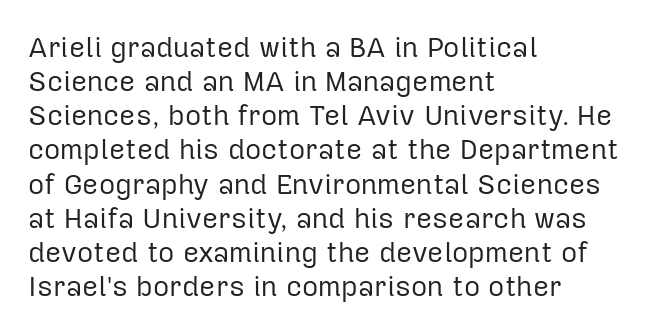
{"serif": "no", "italic": "no", "bold": "no", "weight": "regular", "width": "normal", "stroke_contrast": "low", "x_height": "medium", "monospaced": "no", "underline": "no", "align": "left", "line_spacing_ratio": 1.22, "letter_spacing": "normal", "letter_spacing_em": 0.0, "glyph_px": 28}
